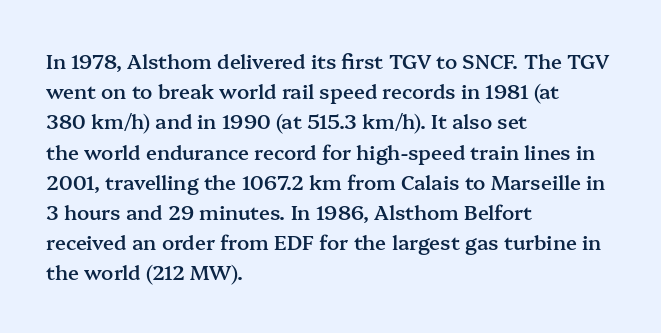
Plain, unruled lines of type. Tracking here is standard; glyphs follow each other at the usual distance. Is the type bold? Partly — it's a semibold, heavier than regular but not fully bold. This sample uses an upright cut, with every glyph sitting square on the baseline. The line-height multiplier appears to be the usual default.
